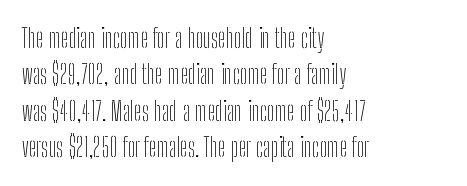
{"italic": "no", "bold": "no", "underline": "no", "align": "left", "line_spacing": "normal", "line_spacing_ratio": 1.4, "letter_spacing": "normal", "letter_spacing_em": 0.0, "glyph_px": 26}
